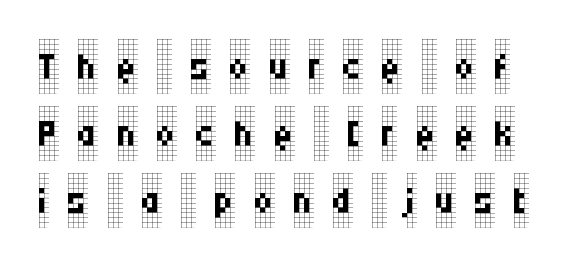
Q: Is the text bold? A: No.
Q: Is the text italic (slanted)? A: No, it is upright.
Q: Is the typeface a serif or a sans-serif typeface? A: Serif.
Q: Is the text underlined? A: No.
Q: Is the spacing between letters normal or unusually wide? A: Unusually wide.
Q: Width (condensed, normal, or wide)? A: Condensed.
Q: Stroke contrast? A: Low.
Q: x-height? A: Large.
Q: Monospaced? A: No.
